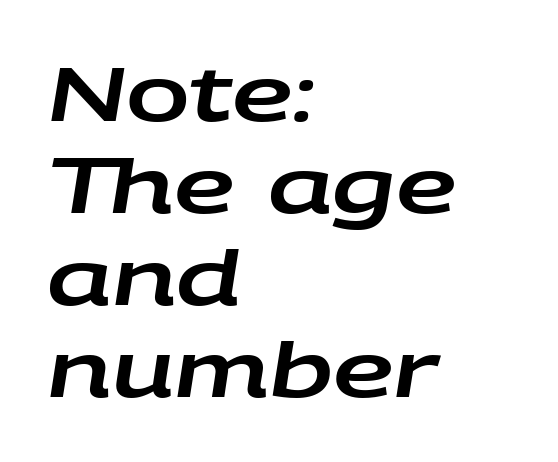
The glyphs look as if they've been sheared to an angle. Observe the ordinary spacing: letters are neighbours, not strangers. If you drew a ruler down the left edge, every line would touch it. Here the designer chose a conventional face with non-uniform glyph widths. Just letters on the line, the space beneath them empty.
